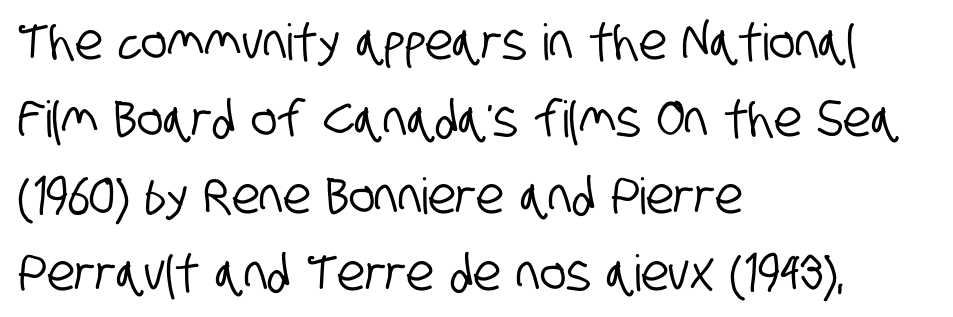
Q: Is the typeface a serif or a sans-serif typeface? A: Sans-serif.
Q: Is the text underlined? A: No.
Q: How is the paragraph aligned? A: Left-aligned.
Q: Is the spacing between letters normal or unusually wide? A: Normal.
Q: Is the spacing between lines tight, normal or loose? A: Normal.
Q: Width (condensed, normal, or wide)? A: Condensed.
Q: Stroke contrast? A: Low.
Q: x-height? A: Large.
Q: Monospaced? A: No.
